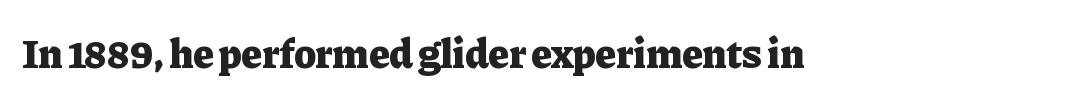
These lines are rendered in a variable-pitch font. The glyphs have the mass of a bold cut. These lines keep a tight, regular rhythm from letter to letter. When letters stand straight like this, we call the style roman or upright. Check where the strokes stop: tiny serifs finish them off.
